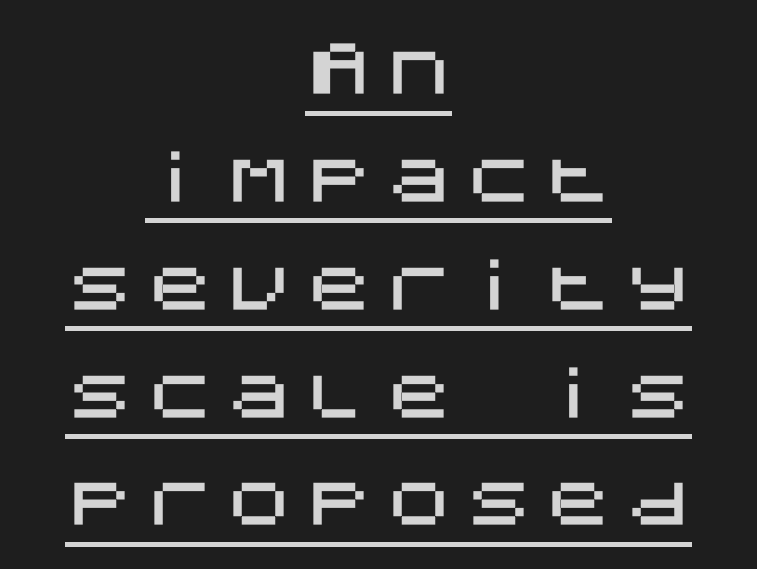
{"serif": "no", "italic": "no", "width": "normal", "stroke_contrast": "medium", "x_height": "large", "underline": "yes", "align": "center", "line_spacing": "normal", "line_spacing_ratio": 1.61, "glyph_px": 67}
